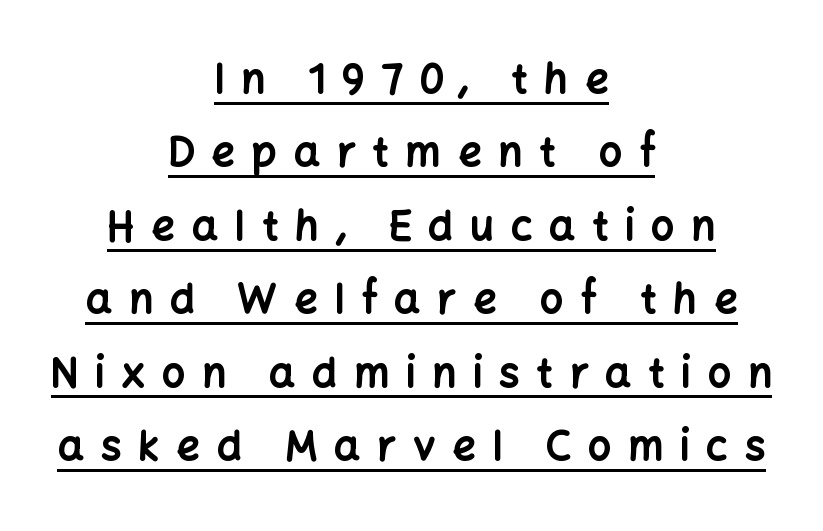
{"serif": "no", "italic": "no", "bold": "yes", "weight": "bold", "width": "normal", "stroke_contrast": "low", "x_height": "medium", "monospaced": "no", "underline": "yes", "align": "center", "line_spacing_ratio": 1.79, "letter_spacing": "wide", "letter_spacing_em": 0.41, "glyph_px": 41}
